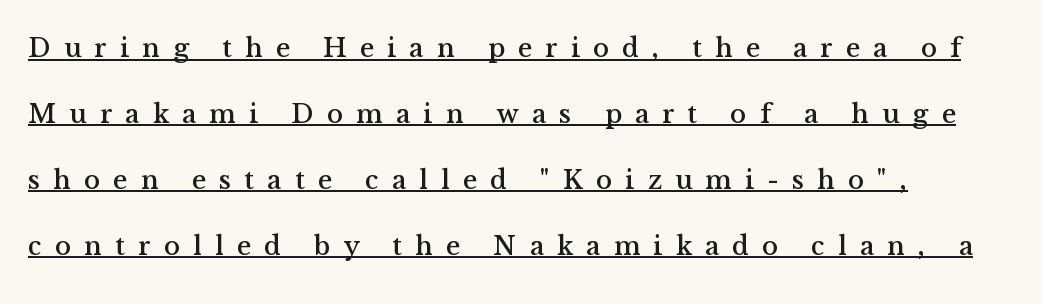
The image shows 27 px text type, upright; set left-aligned, loose line spacing (2.44x), unusually wide letter spacing (+0.49 em), underlined.
